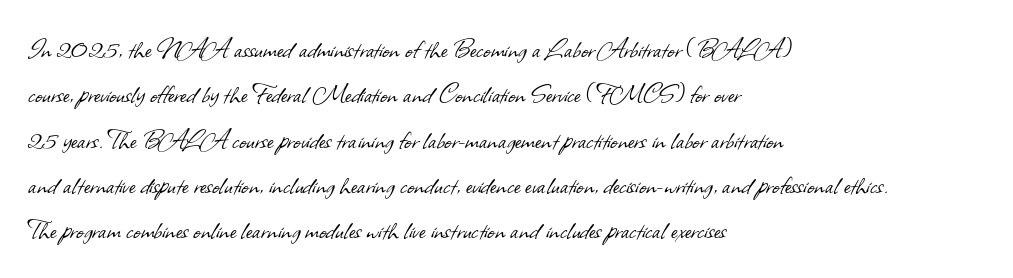
Honestly, the row spacing looks completely unremarkable. Observe the ordinary spacing: letters are neighbours, not strangers. Any mark beneath the type? The region is blank. On a weight scale, this lands at 450 or below.
